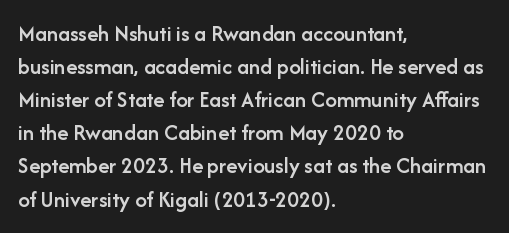
Default kerning and tracking; the words read as compact shapes. Quick note: interline space is typical. This rendering features lettering with no underline. Left-aligned paragraph, ragged on the right. The strokes are fattened partway — semibold, not bold. Italic: no, the glyphs are upright roman.
